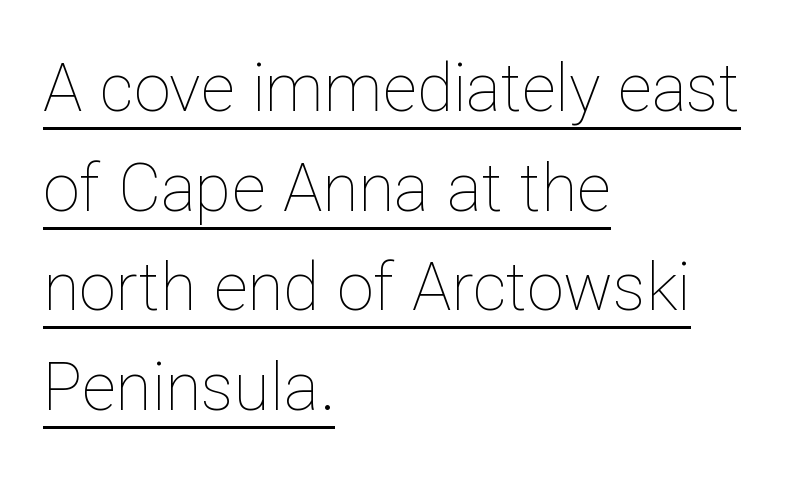
The image shows 66 px thin type, upright; set left-aligned, normal line spacing (1.51x), normal letter spacing, underlined; low stroke contrast and a medium x-height.
